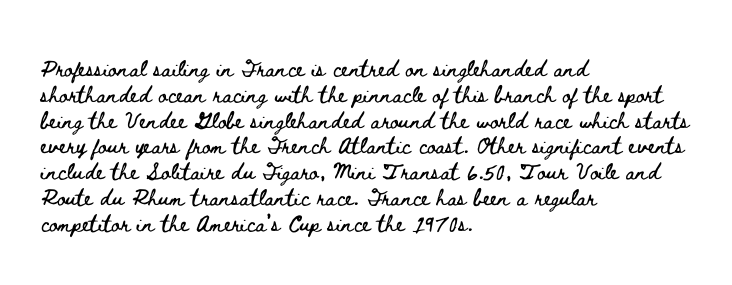
Underline: absent. This rendering uses left alignment, leaving the right contour irregular. In terms of letterspacing, this is plain default setting.
